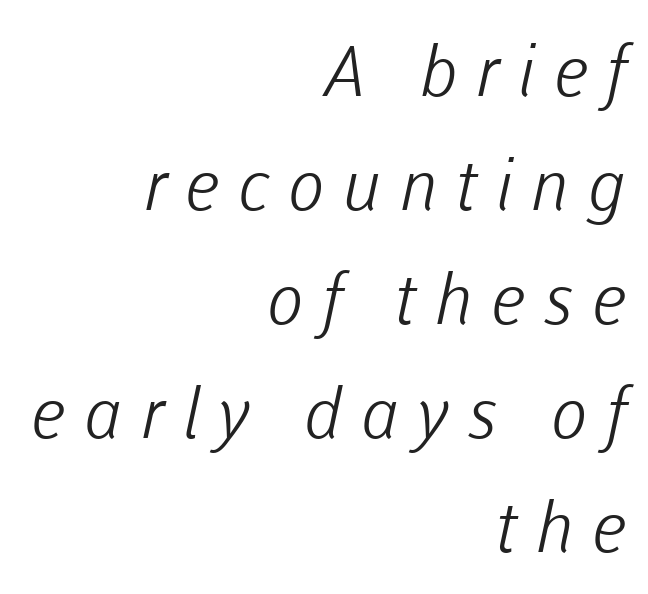
Q: Is the text bold? A: No.
Q: Is the typeface a serif or a sans-serif typeface? A: Sans-serif.
Q: Is the text underlined? A: No.
Q: How is the paragraph aligned? A: Right-aligned.
Q: Is the spacing between letters normal or unusually wide? A: Unusually wide.
Q: Is the spacing between lines tight, normal or loose? A: Normal.
Q: Width (condensed, normal, or wide)? A: Normal.
Q: Stroke contrast? A: Low.
Q: x-height? A: Medium.
Q: Monospaced? A: No.
